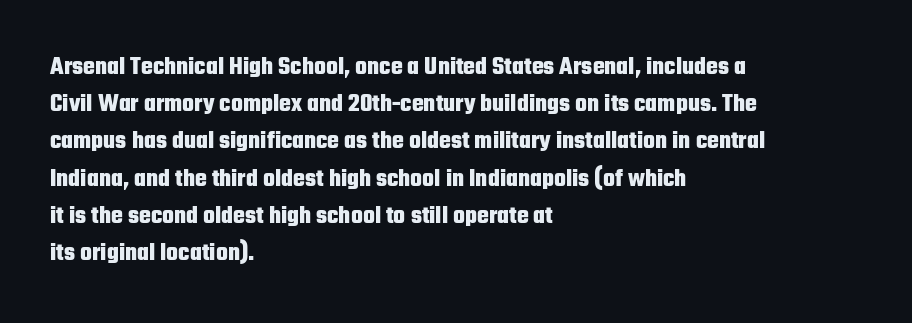
The image shows 25 px bold type, upright; set left-aligned, normal line spacing (1.49x), normal letter spacing, not underlined.
